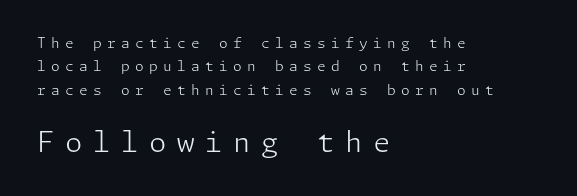
The image shows 28 px light sans-serif type, upright; set left-aligned, normal line spacing (1.67x), unusually wide letter spacing (+0.38 em), not underlined; the second (bottom) block is 2.0x larger; low stroke contrast and a medium x-height.
